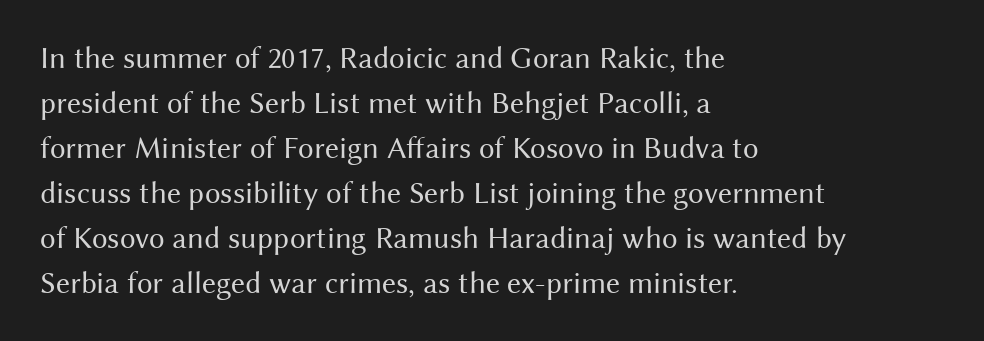
The image shows 31 px regular-weight sans-serif type, upright; set left-aligned, normal line spacing (1.45x), normal letter spacing, not underlined; medium stroke contrast and a medium x-height.
